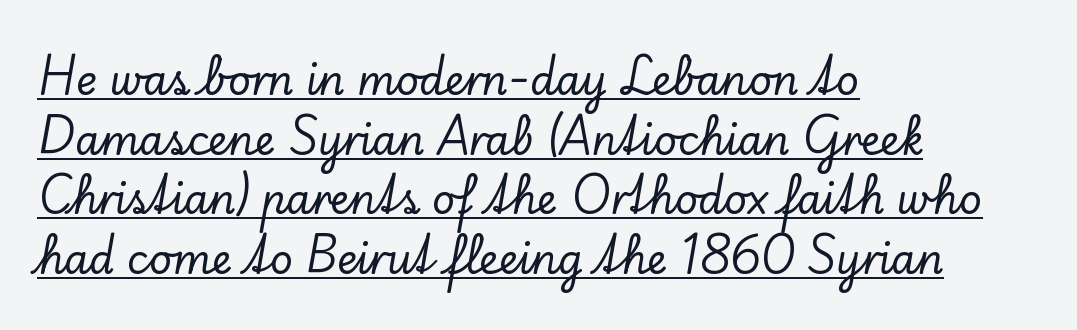
The sample's only ornament is a line tracing under the words. Varying glyph widths throughout — classic text-font behaviour. Words appear dense and cohesive because spacing is normal. Does the copy run flush right? No — it runs flush left.
